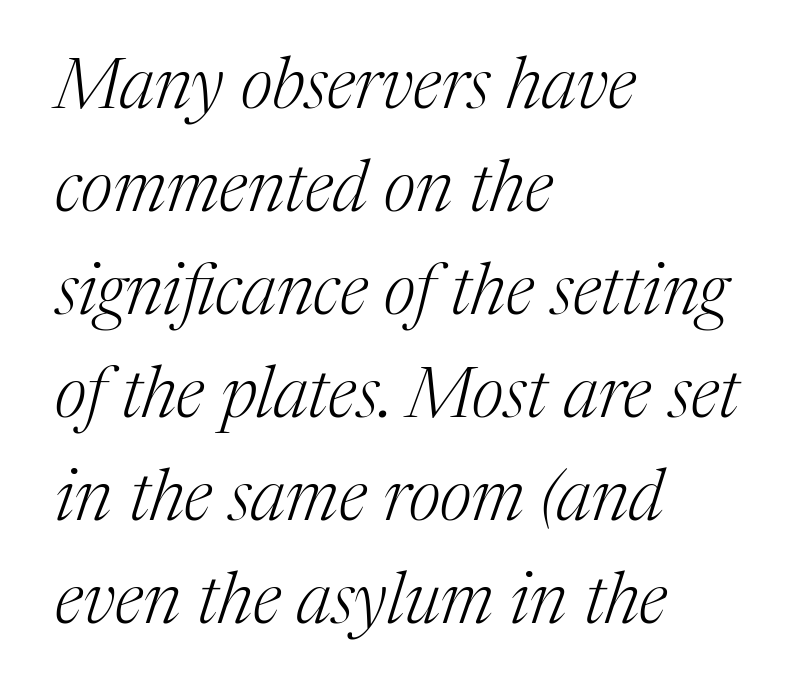
{"serif": "yes", "italic": "yes", "lean": "right", "slant_degrees": 17, "bold": "no", "weight": "light", "width": "normal", "stroke_contrast": "medium", "x_height": "medium", "monospaced": "no", "underline": "no", "align": "left", "line_spacing": "normal", "line_spacing_ratio": 1.45, "letter_spacing": "normal", "letter_spacing_em": 0.0, "glyph_px": 71}
